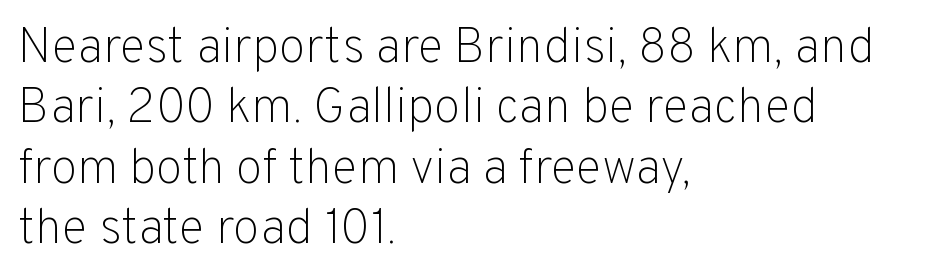
The weight would be labelled regular, book, light, or lighter still. This sample uses an upright cut, with every glyph sitting square on the baseline. Is this a fixed-width face? No — the glyphs have proportional, varying widths. This rendering features lettering with no underline. The ragged edge is on the right, which tells us the setting is flush left.
